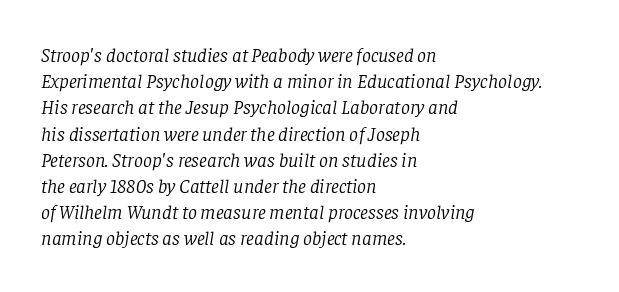
The image shows 20 px text type, italic (leaning right); set left-aligned, normal line spacing (1.31x), normal letter spacing, not underlined.
